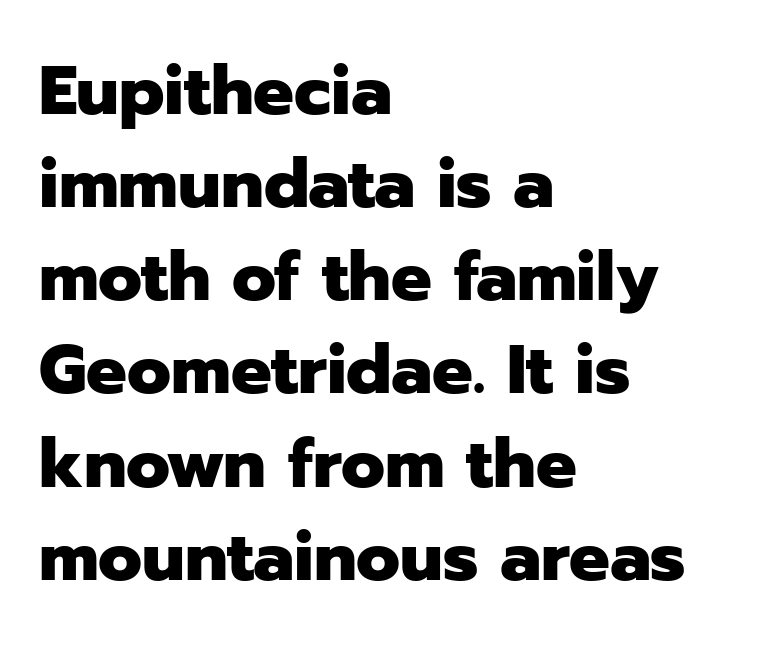
The image shows 68 px heavy sans-serif type, upright; set left-aligned, normal line spacing (1.37x), normal letter spacing, not underlined; low stroke contrast and a medium x-height.
